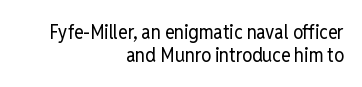
Q: Is the text bold? A: No.
Q: Is the text italic (slanted)? A: No, it is upright.
Q: Is the text underlined? A: No.
Q: How is the paragraph aligned? A: Right-aligned.
Q: Is the spacing between letters normal or unusually wide? A: Normal.
